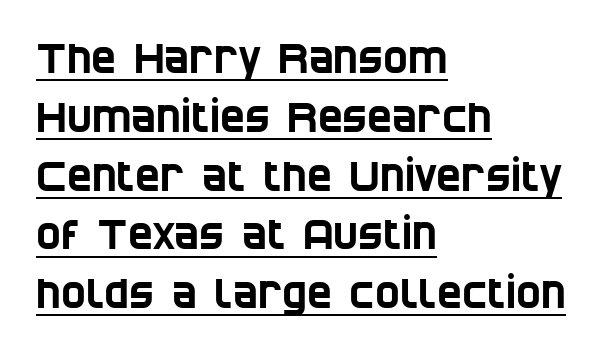
The image shows 42 px condensed sans-serif type; set left-aligned, normal line spacing (1.4x), normal letter spacing, underlined; low stroke contrast and a large x-height.
